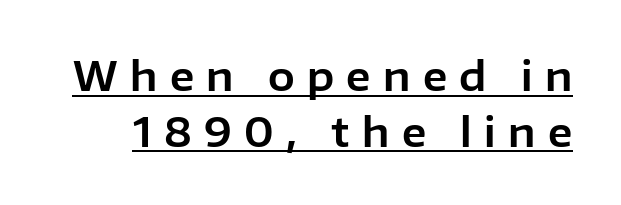
The image shows 40 px sans-serif type, upright; set normal line spacing (1.39x), unusually wide letter spacing (+0.31 em), underlined; low stroke contrast and a medium x-height.
